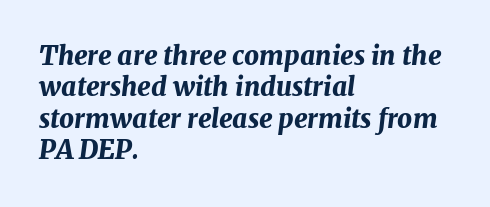
The glyphs look as if they've been sheared to an angle. Emphasis by weight is at full strength: bold. The glyphs are unaccompanied by any horizontal stroke below them. The gaps between neighbouring characters are ordinary and unremarkable. The typesetter chose a ragged-right arrangement here.
